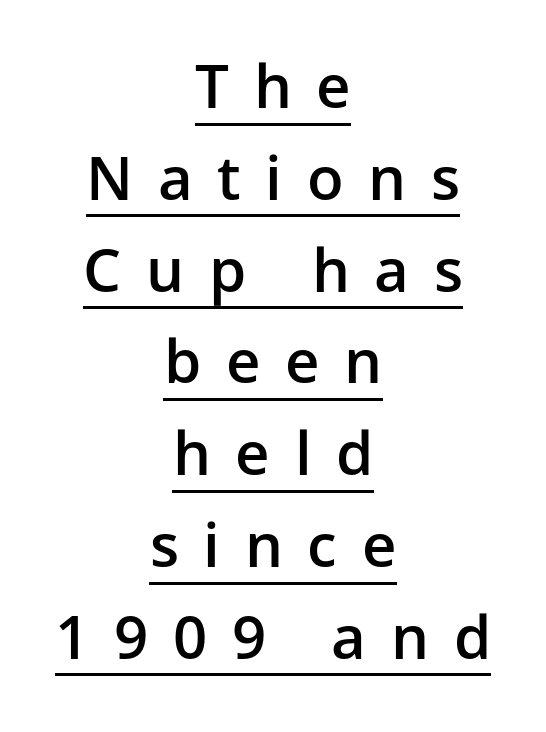
The image shows 60 px semibold sans-serif type, upright; set centered, normal line spacing (1.53x), unusually wide letter spacing (+0.41 em), underlined; low stroke contrast and a medium x-height.
